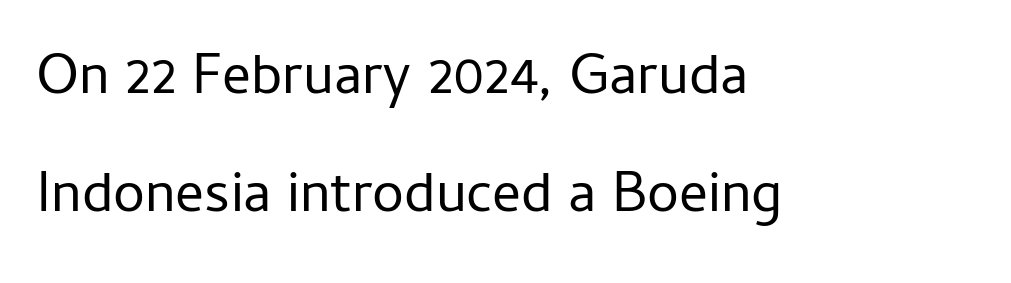
The image shows 57 px regular-weight sans-serif type, upright; set left-aligned, loose line spacing (2.07x), normal letter spacing, not underlined; low stroke contrast and a medium x-height.
